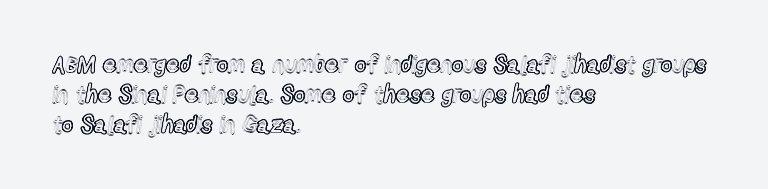
The lines in this sample share a left origin and differ only in where they stop. Tracking here is standard; glyphs follow each other at the usual distance. How would I describe the line gaps? Plain and ordinary.
